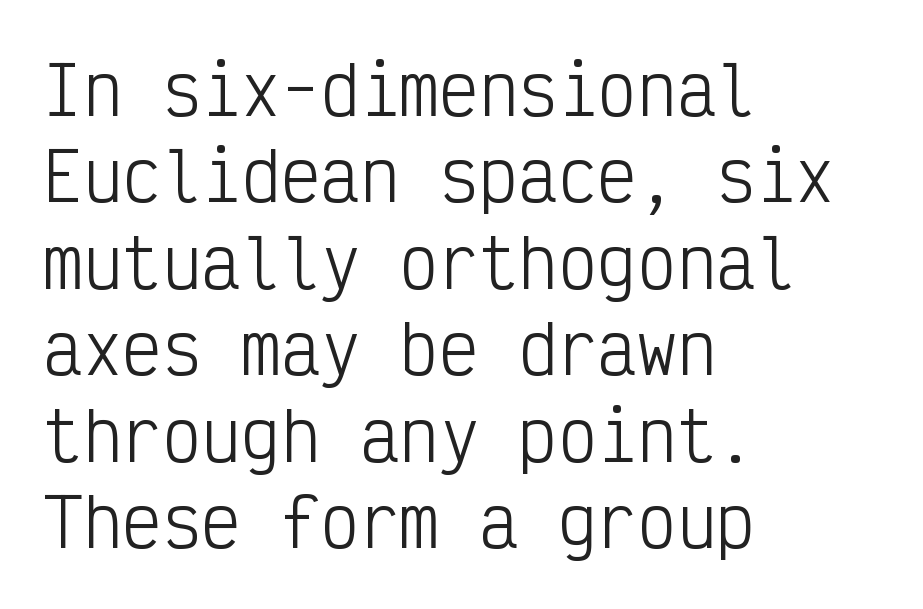
The image shows 66 px light, condensed sans-serif type, upright, monospaced; set left-aligned, normal line spacing (1.31x), normal letter spacing, not underlined; low stroke contrast and a medium x-height.
